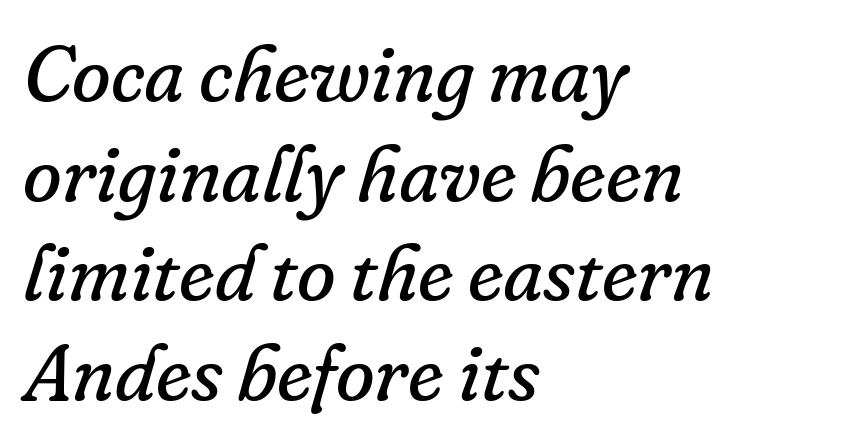
{"serif": "yes", "italic": "yes", "lean": "right", "slant_degrees": 16, "bold": "no", "weight": "regular", "width": "normal", "stroke_contrast": "low", "x_height": "small", "monospaced": "no", "underline": "no", "align": "left", "line_spacing": "normal", "line_spacing_ratio": 1.26, "letter_spacing": "normal", "letter_spacing_em": 0.0, "glyph_px": 79}
